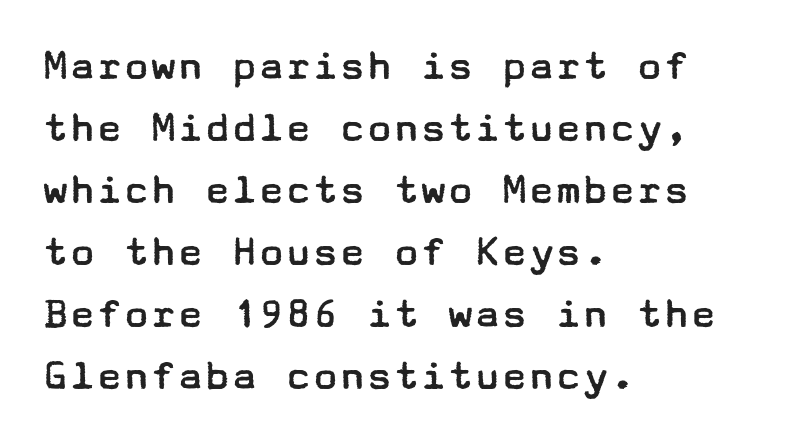
The image shows 45 px regular-weight, wide sans-serif type, upright; set left-aligned, normal line spacing (1.38x), normal letter spacing, not underlined; low stroke contrast and a medium x-height.
